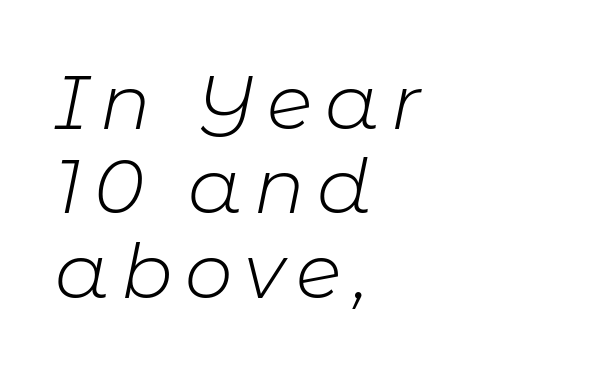
Horizontal alignment here is leftward, the default for most running prose. What's the leading like? Squeezed, with rows nearly overlapping. No chunkiness to these letters — they're not bold. Italic: yes, the glyphs are oblique.
